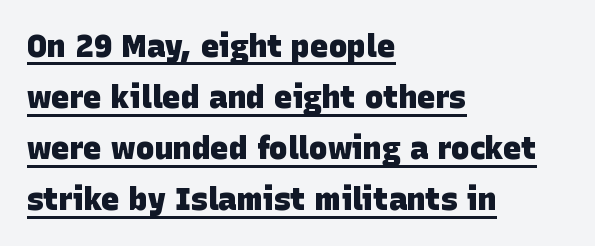
Q: Is the text bold? A: Yes.
Q: Is the typeface a serif or a sans-serif typeface? A: Sans-serif.
Q: Is the text underlined? A: Yes.
Q: How is the paragraph aligned? A: Left-aligned.
Q: Is the spacing between letters normal or unusually wide? A: Normal.
Q: Is the spacing between lines tight, normal or loose? A: Normal.
Q: Width (condensed, normal, or wide)? A: Normal.
Q: Stroke contrast? A: Low.
Q: x-height? A: Large.
Q: Monospaced? A: No.
